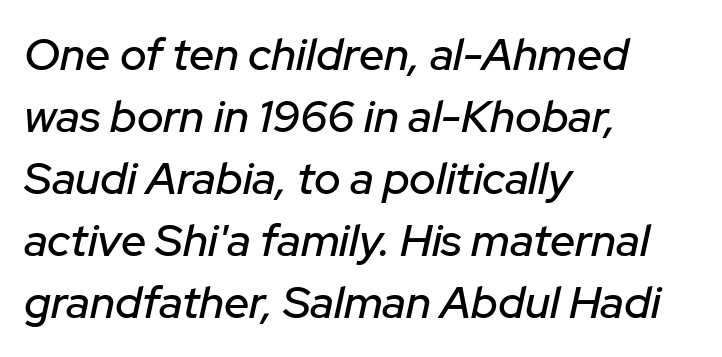
{"italic": "yes", "lean": "right", "slant_degrees": 12, "width": "normal", "stroke_contrast": "low", "x_height": "medium", "monospaced": "no", "underline": "no", "align": "left", "line_spacing": "normal", "line_spacing_ratio": 1.38, "letter_spacing": "normal", "letter_spacing_em": 0.0, "glyph_px": 45}
